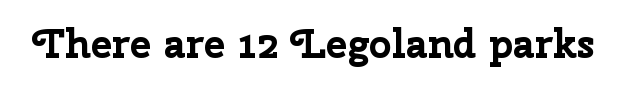
Q: Is the text bold? A: Yes.
Q: Is the text italic (slanted)? A: No, it is upright.
Q: Is the typeface a serif or a sans-serif typeface? A: Sans-serif.
Q: Is the text underlined? A: No.
Q: Is the spacing between letters normal or unusually wide? A: Normal.
Q: Width (condensed, normal, or wide)? A: Normal.
Q: Stroke contrast? A: Low.
Q: x-height? A: Medium.
Q: Monospaced? A: No.
